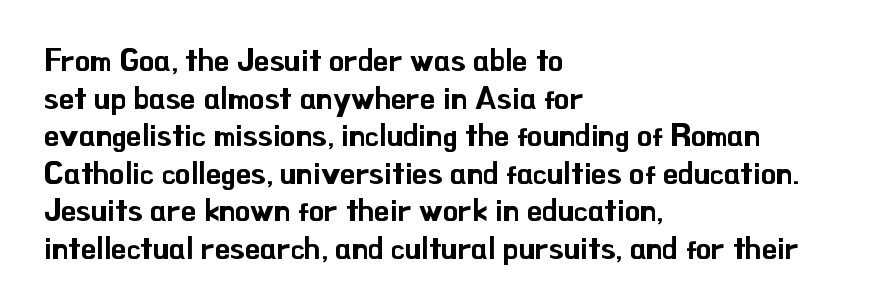
Q: Is the text italic (slanted)? A: No, it is upright.
Q: Is the typeface a serif or a sans-serif typeface? A: Sans-serif.
Q: Is the text underlined? A: No.
Q: How is the paragraph aligned? A: Left-aligned.
Q: Is the spacing between letters normal or unusually wide? A: Normal.
Q: Width (condensed, normal, or wide)? A: Normal.
Q: Stroke contrast? A: Low.
Q: x-height? A: Small.
Q: Monospaced? A: No.
